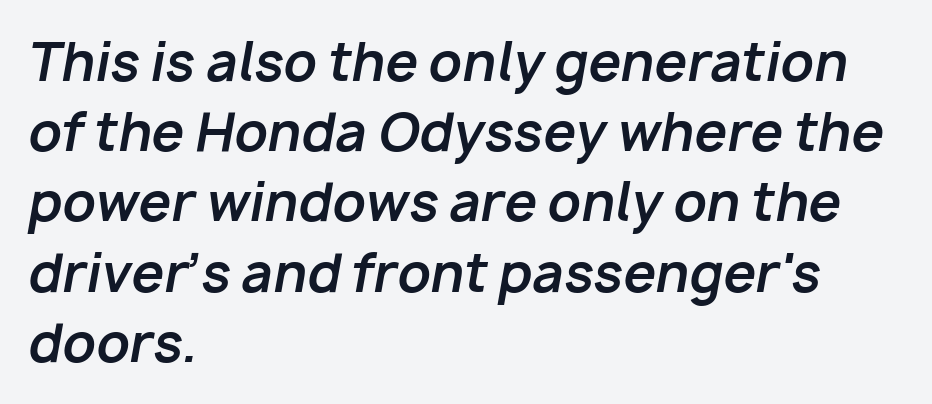
Pretty heavy lettering here — definitely bold. The setting favours the left margin, as ordinary paragraphs usually do. Honestly, the letter spacing is just normal — you wouldn't notice it. Looks like regular typesetting: each glyph gets only the width it needs.
